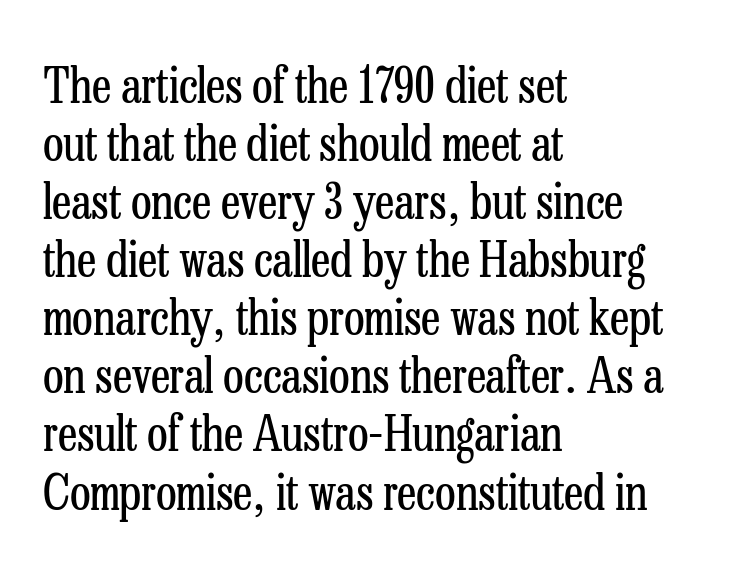
Short note: letters normally spaced. Bare-footed words on every line. The type family on display is of the serif kind. Italic? Not at all — the glyphs are vertical. Every row of glyphs begins at an identical x-position on the left.
